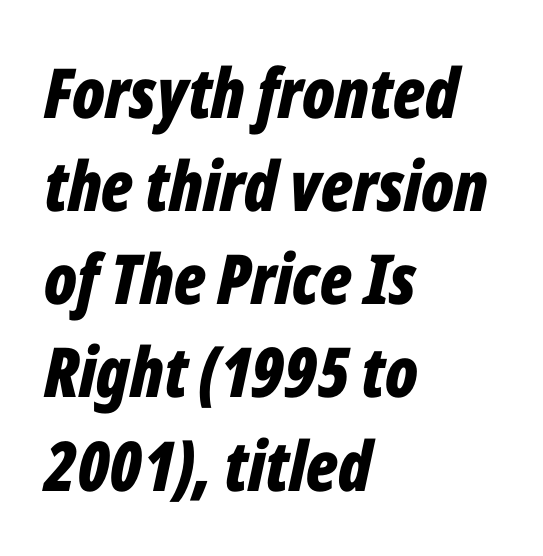
The passage shown stacks its lines at a standard gap. Every character sits at an angle, as italics do. These lines are rendered in a variable-pitch font. I'd describe the lettering as bold — thick and assertive.
